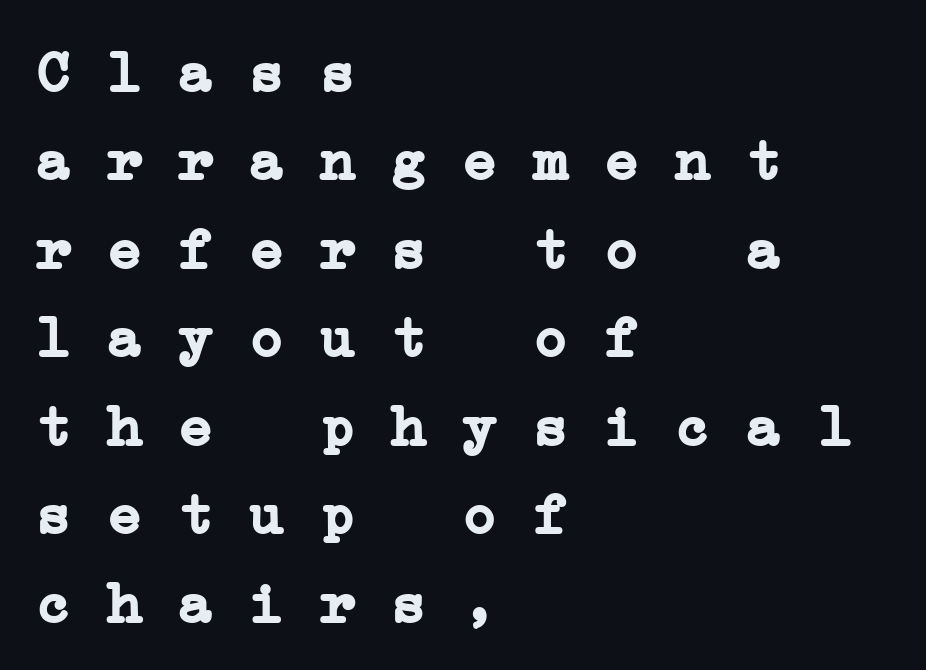
{"serif": "yes", "bold": "yes", "weight": "semibold", "width": "wide", "stroke_contrast": "low", "x_height": "medium", "monospaced": "yes", "underline": "no", "align": "left", "line_spacing": "normal", "line_spacing_ratio": 1.5, "letter_spacing": "normal", "letter_spacing_em": 0.0, "glyph_px": 59}
